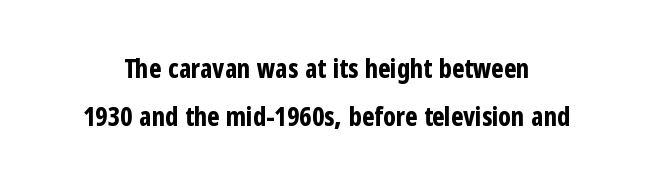
{"italic": "no", "bold": "yes", "underline": "no", "line_spacing_ratio": 1.85, "letter_spacing": "normal", "letter_spacing_em": 0.0, "glyph_px": 26}
